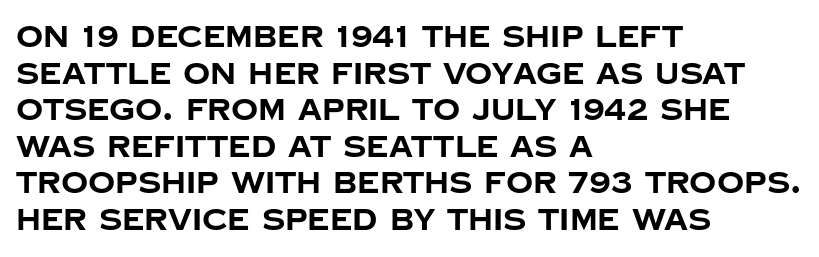
{"serif": "no", "italic": "no", "bold": "yes", "weight": "bold", "width": "normal", "stroke_contrast": "low", "x_height": "large", "monospaced": "no", "underline": "no", "align": "left", "line_spacing_ratio": 1.22, "letter_spacing": "normal", "letter_spacing_em": 0.0, "glyph_px": 30}
